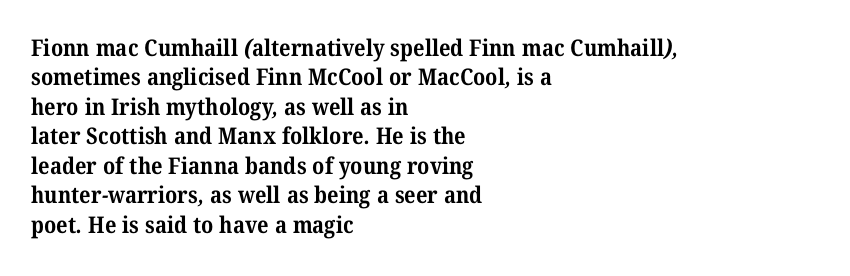
Q: Is the text bold? A: Yes.
Q: Is the text underlined? A: No.
Q: How is the paragraph aligned? A: Left-aligned.
Q: Is the spacing between letters normal or unusually wide? A: Normal.
Q: Is the spacing between lines tight, normal or loose? A: Normal.
